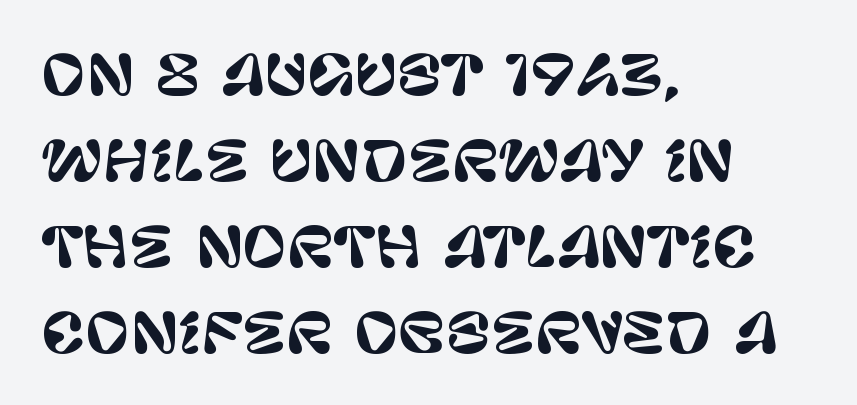
In terms of letterspacing, this is plain default setting. Layout note: lines flush left. Varying glyph widths throughout — classic text-font behaviour. Note: no serifs on the glyphs.
